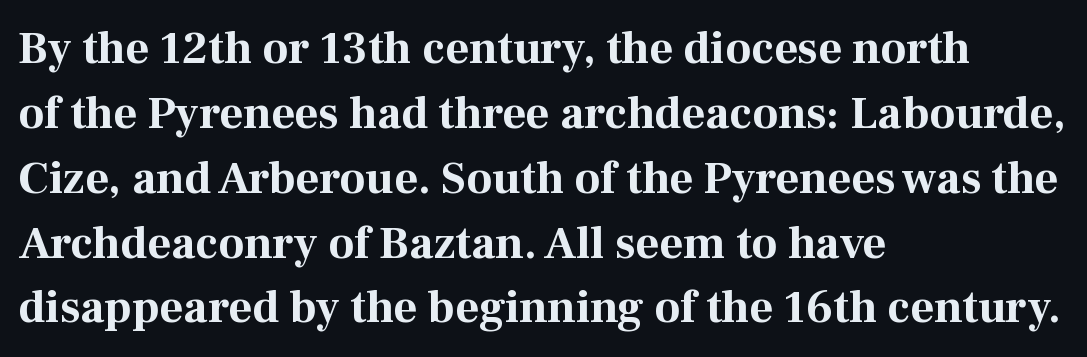
{"serif": "yes", "italic": "no", "bold": "yes", "weight": "bold", "width": "normal", "stroke_contrast": "medium", "x_height": "medium", "monospaced": "no", "underline": "no", "align": "left", "line_spacing": "normal", "line_spacing_ratio": 1.41, "letter_spacing": "normal", "letter_spacing_em": 0.0, "glyph_px": 46}
